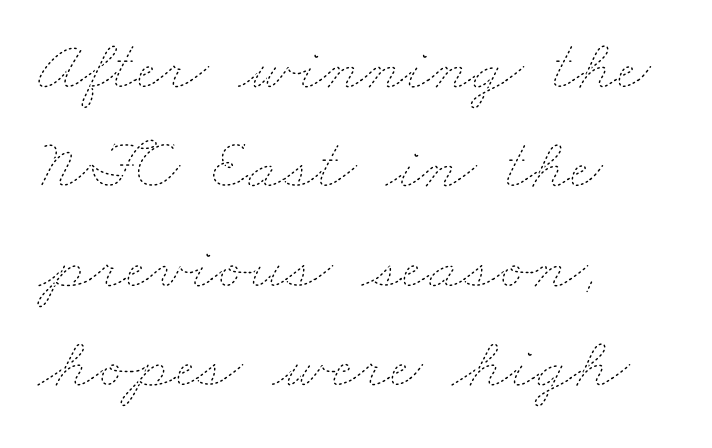
The space beneath each line is pristine and unruled. Honestly, the row spacing looks completely unremarkable. The letterforms sit shoulder to shoulder at normal distance. Proportional: the letters do not fall into vertical columns. Compared with a typical body face, this is equally light or lighter still.
